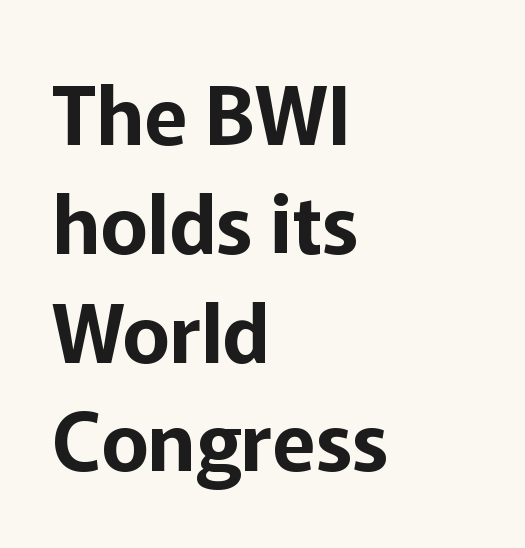
Letterform terminals end flat and unadorned throughout the passage. Bare-footed words on every line. Students, note that the glyphs here touch the page at normal intervals. Designer's note — italics off, roman on. Quick note: interline space is typical. Where is the straight margin? On the left.
